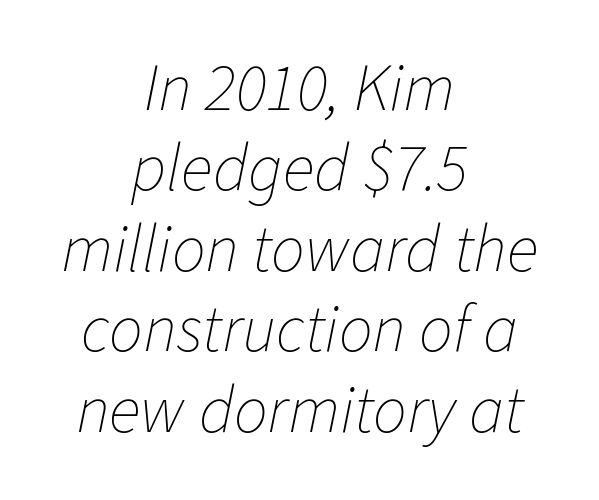
The zone under the glyphs is completely vacant. The typesetting does not lean heavy: it is not bold. The face used here is proportionally spaced, like ordinary book or web type. Leftover space on each line is divided equally before and after the words. The letters sit at their default tracking, neither squeezed nor spread.
